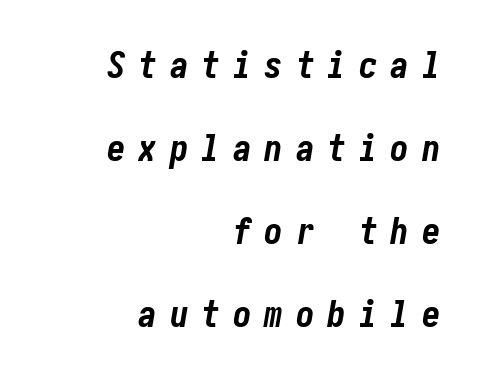
The image shows 37 px bold, condensed type, italic (leaning right); set right-aligned, loose line spacing (2.24x), unusually wide letter spacing (+0.35 em), not underlined; low stroke contrast and a medium x-height.
